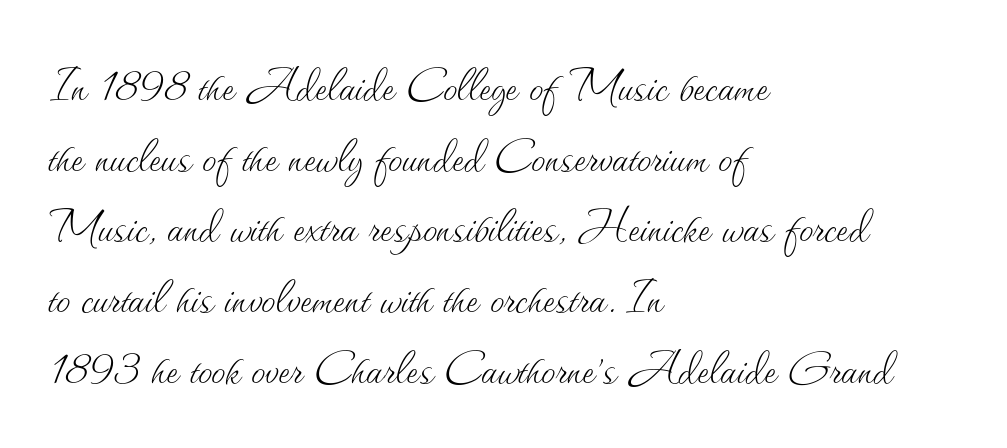
The image shows 57 px thin type; set left-aligned, line spacing 1.24x, normal letter spacing, not underlined; medium stroke contrast and a small x-height.
